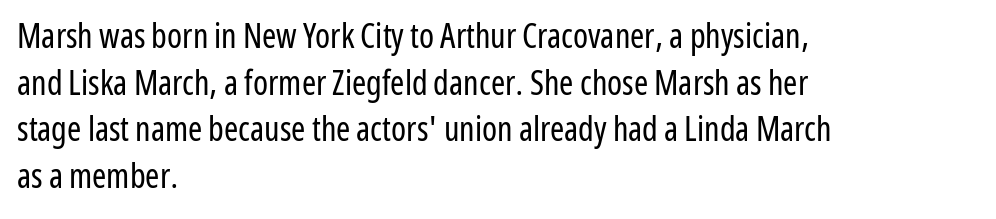
The horizontal fit of the characters is conventional and even. In terms of posture, this sample is upright. No extra ink here — the face is not bold. Unlike a traditional serif, this face leaves its strokes unadorned.
